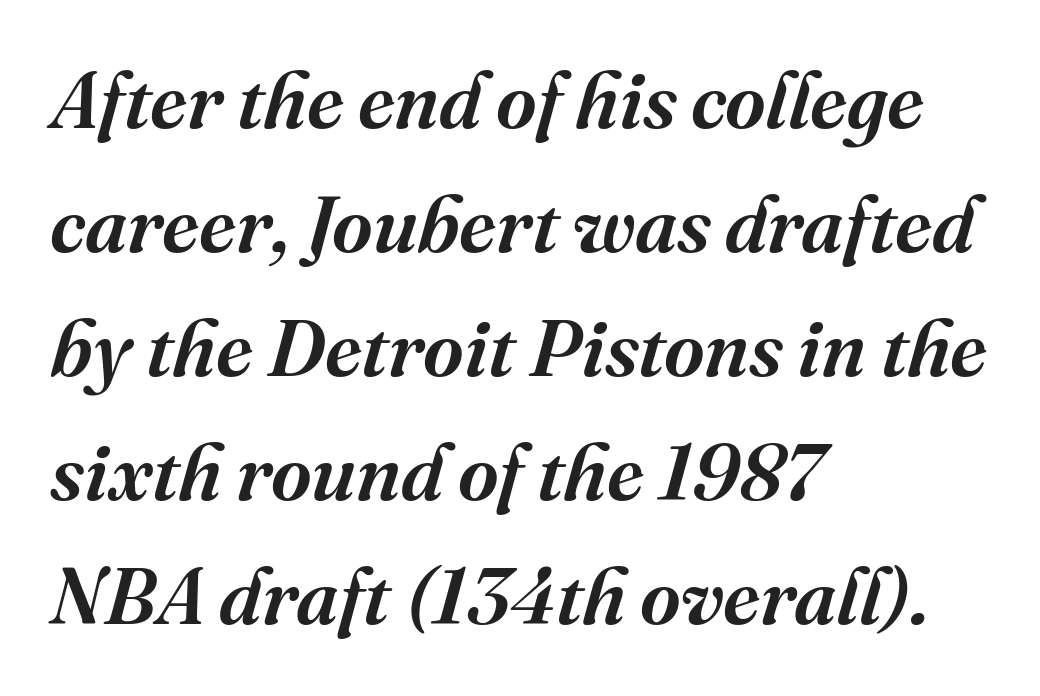
{"serif": "yes", "italic": "yes", "lean": "right", "slant_degrees": 16, "width": "normal", "stroke_contrast": "medium", "x_height": "medium", "monospaced": "no", "underline": "no", "align": "left", "line_spacing": "normal", "line_spacing_ratio": 1.57, "letter_spacing": "normal", "letter_spacing_em": 0.0, "glyph_px": 79}
